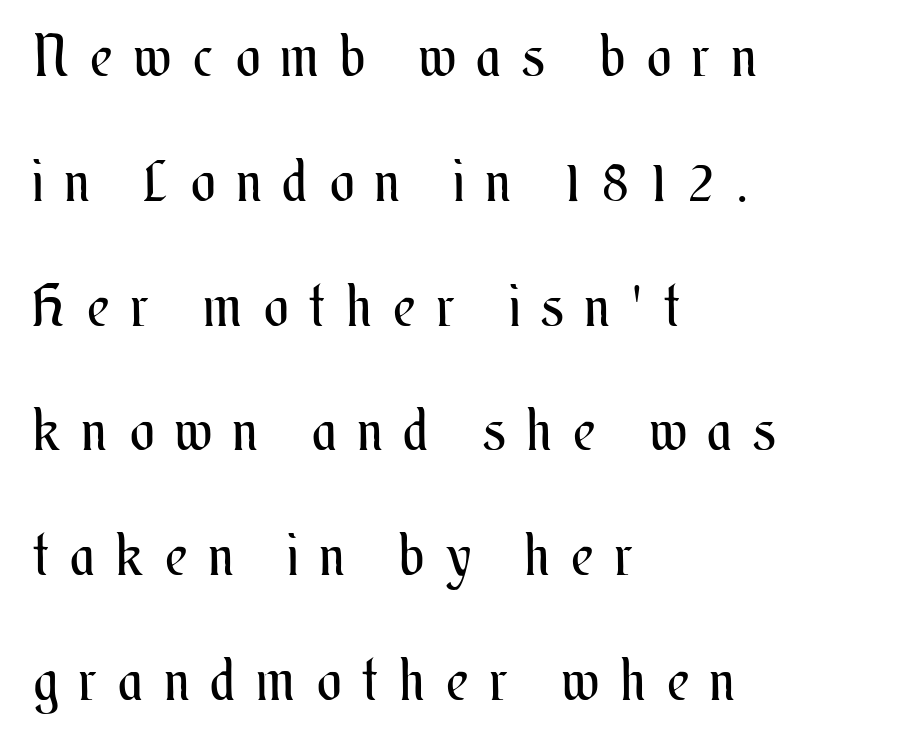
Q: Is the text bold? A: No.
Q: Is the text italic (slanted)? A: No, it is upright.
Q: Is the text underlined? A: No.
Q: How is the paragraph aligned? A: Left-aligned.
Q: Is the spacing between letters normal or unusually wide? A: Unusually wide.
Q: Is the spacing between lines tight, normal or loose? A: Loose.
Q: Width (condensed, normal, or wide)? A: Condensed.
Q: Stroke contrast? A: Medium.
Q: x-height? A: Small.
Q: Monospaced? A: No.
